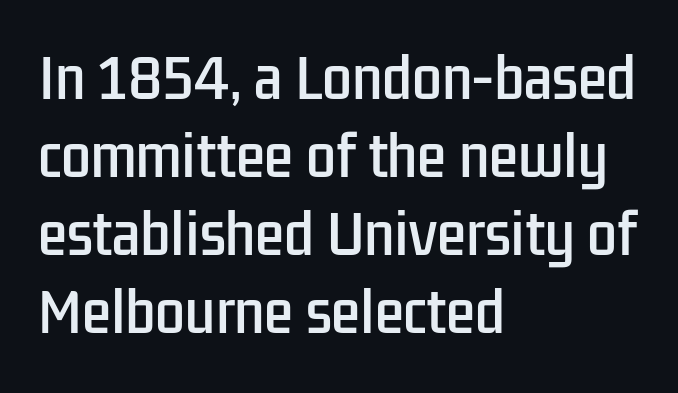
The image shows 53 px condensed sans-serif type, upright; set left-aligned, normal line spacing (1.47x), normal letter spacing, not underlined; low stroke contrast and a medium x-height.
